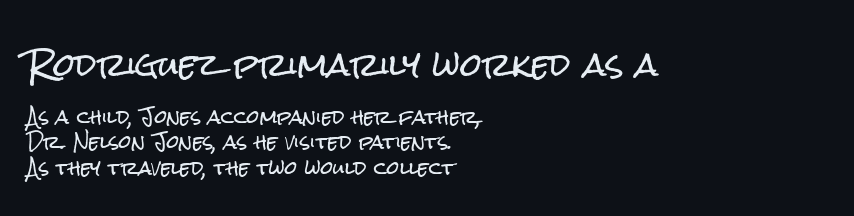
Q: Is the text italic (slanted)? A: No, it is upright.
Q: Is the typeface a serif or a sans-serif typeface? A: Sans-serif.
Q: Is the text underlined? A: No.
Q: How is the paragraph aligned? A: Left-aligned.
Q: Is the spacing between letters normal or unusually wide? A: Normal.
Q: Is the spacing between lines tight, normal or loose? A: Normal.
Q: Which block of text is set in a larger size, the first (top) or the second (bottom)? A: The first (top) one.
Q: Width (condensed, normal, or wide)? A: Condensed.
Q: Stroke contrast? A: Low.
Q: x-height? A: Medium.
Q: Monospaced? A: No.
